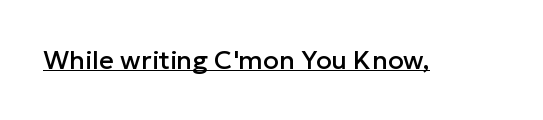
Posture: vertical. Is the letter spacing exaggerated? No — it looks like the ordinary default. These characters rest on top of a visible drawn line.
